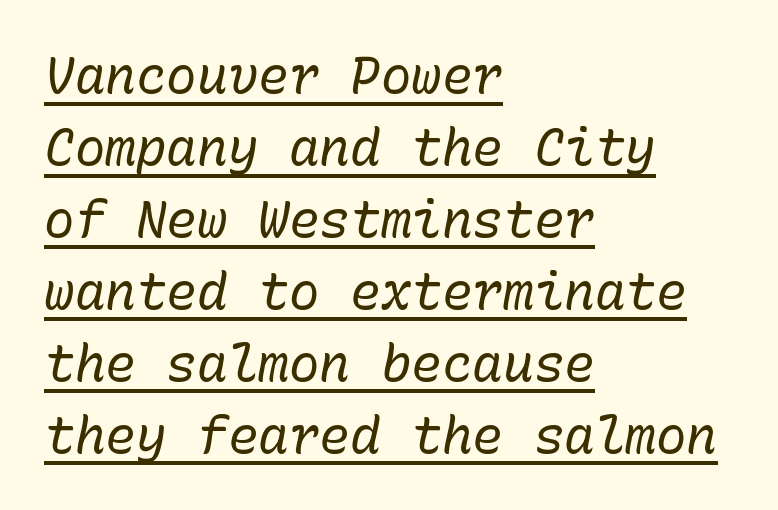
Q: Is the text bold? A: No.
Q: Is the text italic (slanted)? A: Yes, it leans right by about 10 degrees.
Q: Is the text underlined? A: Yes.
Q: How is the paragraph aligned? A: Left-aligned.
Q: Is the spacing between letters normal or unusually wide? A: Normal.
Q: Is the spacing between lines tight, normal or loose? A: Normal.
Q: Width (condensed, normal, or wide)? A: Normal.
Q: Stroke contrast? A: Low.
Q: x-height? A: Medium.
Q: Monospaced? A: Yes.
